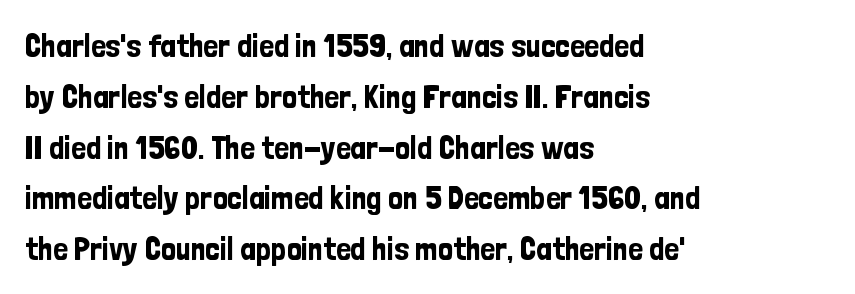
The image shows 33 px condensed sans-serif type, upright; set left-aligned, normal line spacing (1.54x), normal letter spacing, not underlined; low stroke contrast and a medium x-height.
